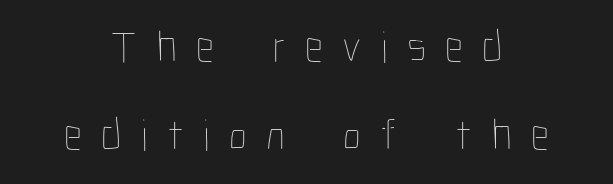
Beneath every word, the page is bare. Caption: multi-line text, centered on the measure. Character widths vary here, with narrow letters taking less room than wide ones. Is the stroke heavy? The answer is a plain regular-or-lighter. The letters stand upright; this is a roman face. Honestly, the rows look like they've been pulled way apart.
